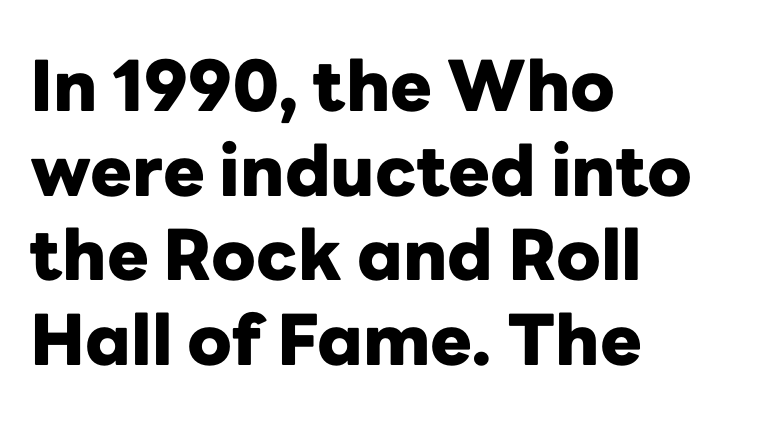
{"serif": "no", "italic": "no", "bold": "yes", "weight": "heavy", "width": "normal", "stroke_contrast": "low", "x_height": "medium", "monospaced": "no", "underline": "no", "align": "left", "line_spacing_ratio": 1.21, "letter_spacing": "normal", "letter_spacing_em": 0.0, "glyph_px": 70}
